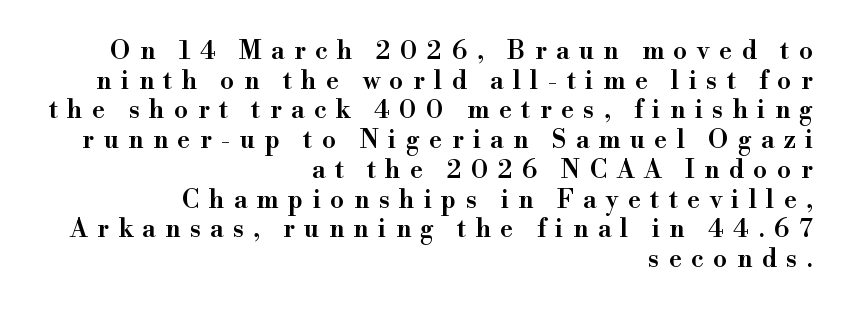
{"italic": "no", "bold": "semi", "underline": "no", "align": "right", "line_spacing_ratio": 1.19, "letter_spacing": "wide", "letter_spacing_em": 0.38, "glyph_px": 25}
